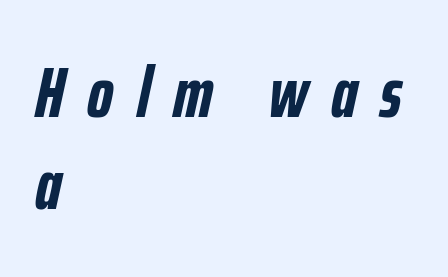
Clear beneath every line of the passage. Looks like regular typesetting: each glyph gets only the width it needs. Observe the wide spacing: letters keep a clear distance from each other. In terms of posture, this sample is oblique. The rendering uses a bold face; every stroke is thick and dark. The block of text has a typical density, with ordinary space between rows.
